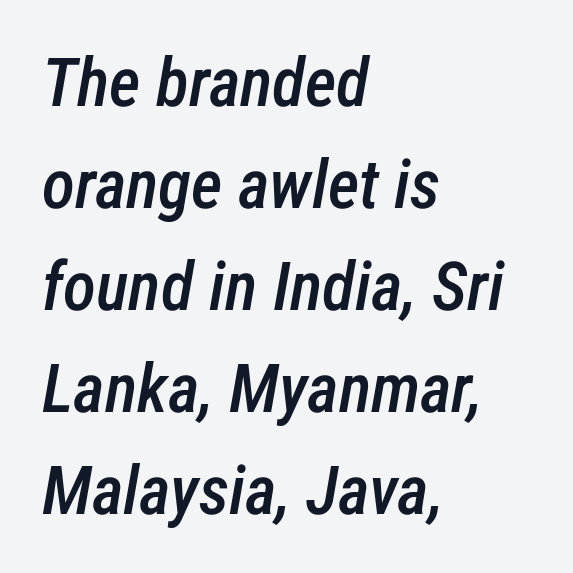
Slanted lettering throughout. Observe the ordinary spacing: letters are neighbours, not strangers. Typeset ragged right — the left edge is the straight one. Heft: intermediate — a semibold.
